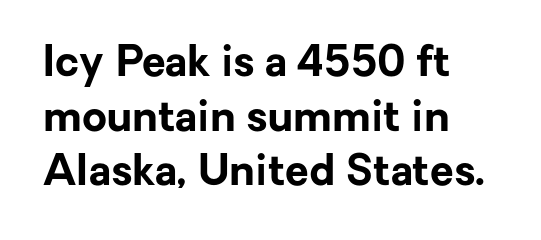
{"serif": "no", "italic": "no", "bold": "yes", "weight": "bold", "width": "normal", "stroke_contrast": "low", "x_height": "medium", "monospaced": "no", "underline": "no", "align": "left", "line_spacing": "normal", "line_spacing_ratio": 1.27, "letter_spacing": "normal", "letter_spacing_em": 0.0, "glyph_px": 43}
